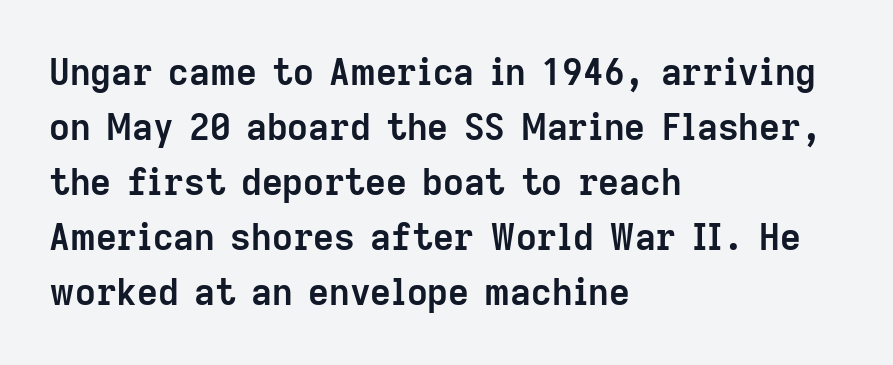
Honestly, the letter spacing is just normal — you wouldn't notice it. The letters advance in unequal steps, a hallmark of proportional type. A normal amount of white space separates one row of letters from the next. A roman cut, with each character standing at attention.
